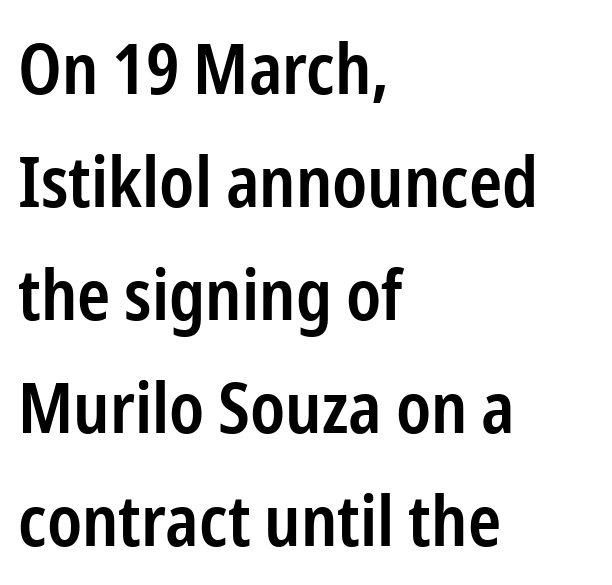
Looks like regular typesetting: each glyph gets only the width it needs. Students, this is semibold: more ink than regular, less than bold. This sample uses an upright cut, with every glyph sitting square on the baseline. The type is set solid horizontally, with unmodified tracking. The baseline area is clear. The rag falls on the right side of this text block.
